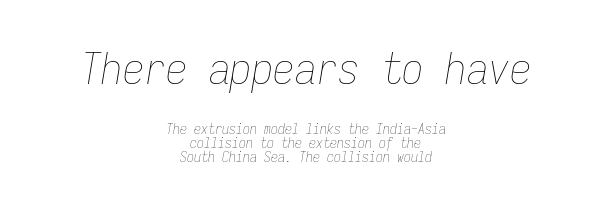
{"italic": "yes", "lean": "right", "slant_degrees": 9, "bold": "no", "weight": "thin", "width": "condensed", "stroke_contrast": "low", "x_height": "medium", "monospaced": "yes", "underline": "no", "align": "center", "line_spacing": "tight", "line_spacing_ratio": 1.01, "letter_spacing": "normal", "letter_spacing_em": 0.0, "larger_block": "first", "size_ratio": 3.07, "glyph_px": 43}
